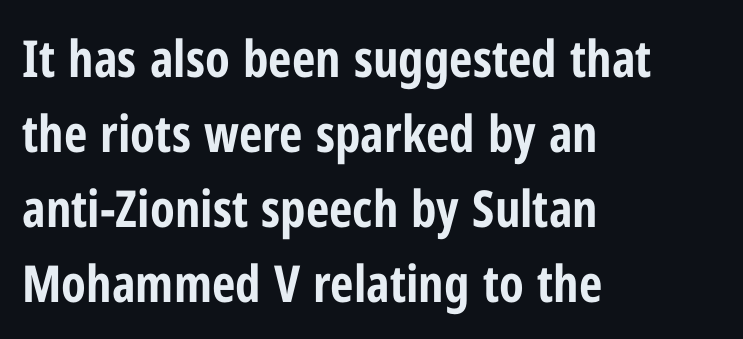
A bare baseline throughout the passage. Serifs: no, the terminals of the letterforms are clean. You could not count columns in this text — the font is proportionally spaced. Heavy-handed strokes throughout: this text is bold.
